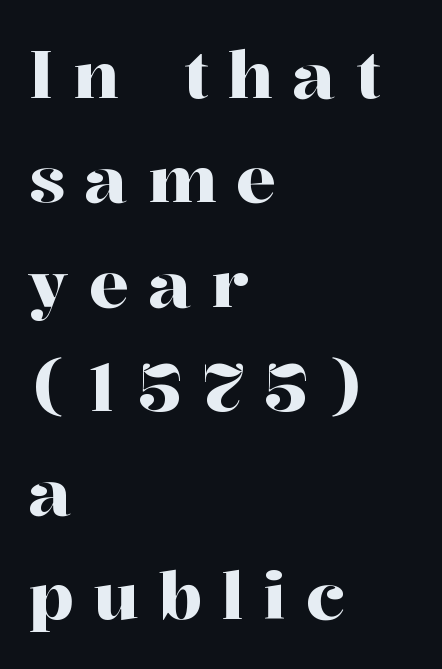
The image shows 66 px serif type, upright; set left-aligned, normal line spacing (1.58x), unusually wide letter spacing (+0.3 em), not underlined; high stroke contrast and a medium x-height.
